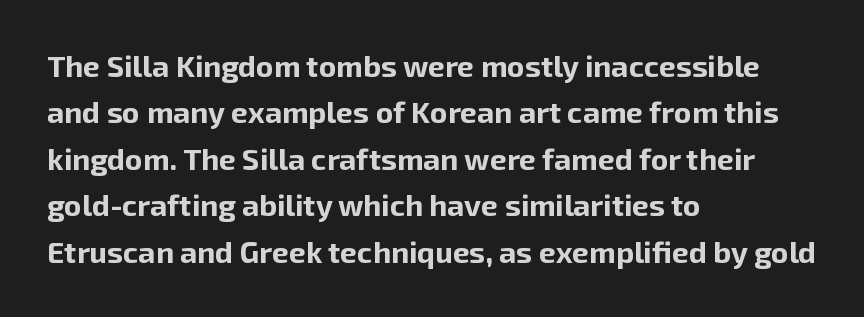
Underline: absent. Heavy, bold letterforms. The text was rendered using a sans face with plain stroke endings. The gaps between neighbouring characters are ordinary and unremarkable. The face used here is proportionally spaced, like ordinary book or web type. Ascenders rise straight up at ninety degrees.
